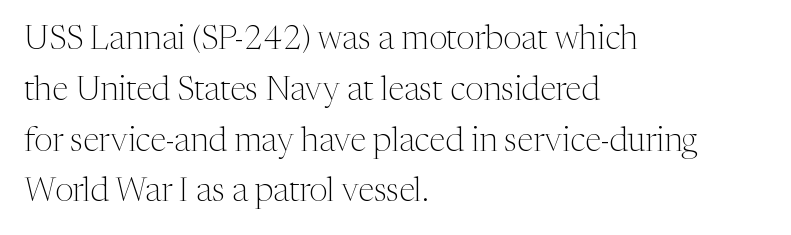
Q: Is the text bold? A: No.
Q: Is the text italic (slanted)? A: No, it is upright.
Q: Is the typeface a serif or a sans-serif typeface? A: Serif.
Q: Is the text underlined? A: No.
Q: How is the paragraph aligned? A: Left-aligned.
Q: Is the spacing between letters normal or unusually wide? A: Normal.
Q: Is the spacing between lines tight, normal or loose? A: Normal.
Q: Width (condensed, normal, or wide)? A: Normal.
Q: Stroke contrast? A: Medium.
Q: x-height? A: Medium.
Q: Monospaced? A: No.
